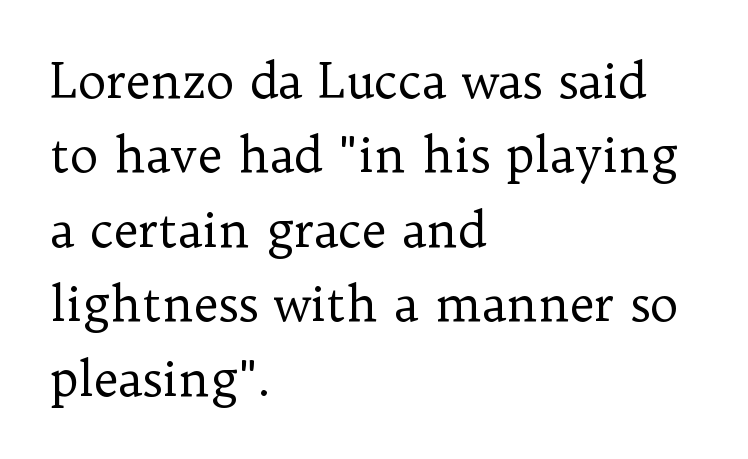
Q: Is the text bold? A: No.
Q: Is the text italic (slanted)? A: No, it is upright.
Q: Is the typeface a serif or a sans-serif typeface? A: Serif.
Q: Is the text underlined? A: No.
Q: How is the paragraph aligned? A: Left-aligned.
Q: Is the spacing between letters normal or unusually wide? A: Normal.
Q: Is the spacing between lines tight, normal or loose? A: Normal.
Q: Width (condensed, normal, or wide)? A: Normal.
Q: Stroke contrast? A: Low.
Q: x-height? A: Medium.
Q: Monospaced? A: No.
